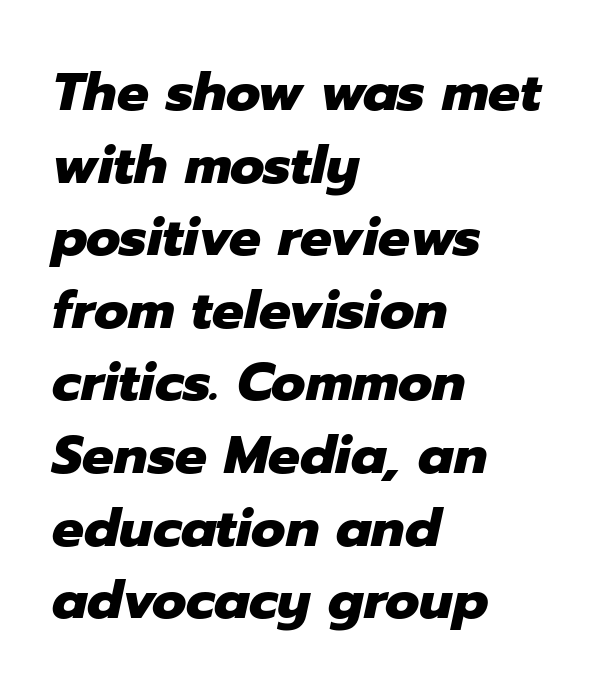
The passage shown is typed in a proportional face where columns would drift. Is the type slanted? Yes — the strokes lean at a clear angle. The words here are not underlined. Summary of vertical rhythm: regular, with standard interline spacing. A typesetter would call this zero additional tracking.
